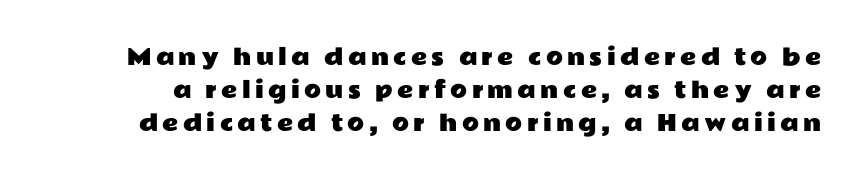
Is there any slant? The stems are plumb. A normal amount of white space separates one row of letters from the next. Is the letter spacing exaggerated? Yes — the characters are pushed far apart. Only glyphs here, with clear space below each row.
